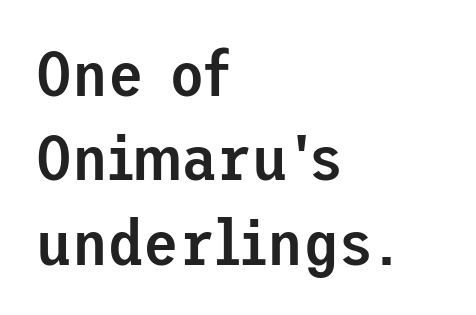
These lines were composed using upright roman letters. All the whitespace from short lines collects on the right. Tracking value appears to be zero — textbook default spacing. The strip under each line holds only bare page. Nope, no serifs anywhere on these letters. The font is running at a semibold setting, under full bold.
